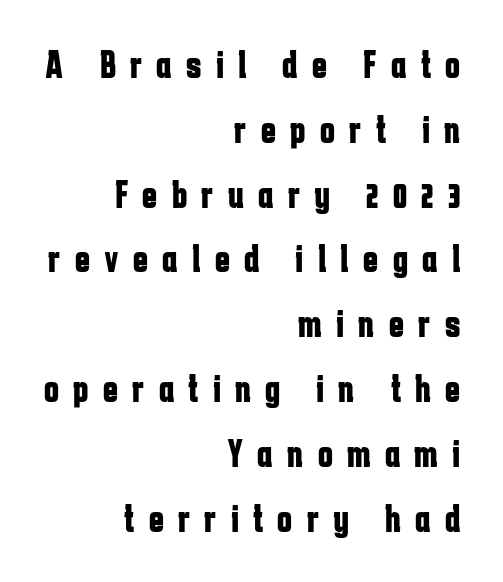
Q: Is the text bold? A: Yes.
Q: Is the text italic (slanted)? A: No, it is upright.
Q: Is the typeface a serif or a sans-serif typeface? A: Sans-serif.
Q: Is the text underlined? A: No.
Q: How is the paragraph aligned? A: Right-aligned.
Q: Is the spacing between letters normal or unusually wide? A: Unusually wide.
Q: Is the spacing between lines tight, normal or loose? A: Normal.
Q: Width (condensed, normal, or wide)? A: Condensed.
Q: Stroke contrast? A: Low.
Q: x-height? A: Medium.
Q: Monospaced? A: No.
